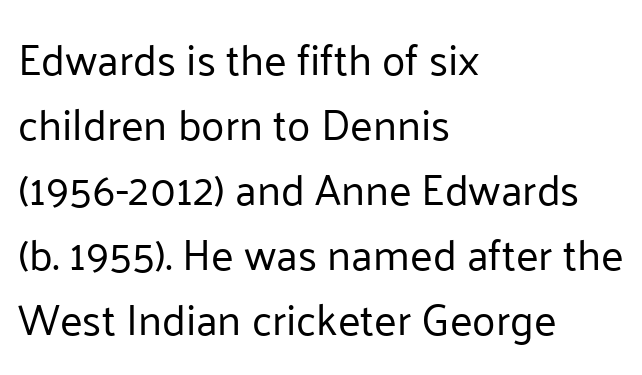
Q: Is the text bold? A: No.
Q: Is the text italic (slanted)? A: No, it is upright.
Q: Is the typeface a serif or a sans-serif typeface? A: Sans-serif.
Q: Is the text underlined? A: No.
Q: How is the paragraph aligned? A: Left-aligned.
Q: Is the spacing between letters normal or unusually wide? A: Normal.
Q: Is the spacing between lines tight, normal or loose? A: Normal.
Q: Width (condensed, normal, or wide)? A: Normal.
Q: Stroke contrast? A: Low.
Q: x-height? A: Medium.
Q: Monospaced? A: No.
